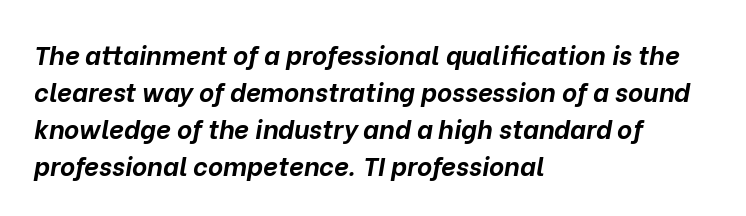
Compared with typical paragraphs, the rows here are spaced about the same. Typeset ragged right — the left edge is the straight one. An italicized treatment has been applied to the whole sample. As a designer I'd log this as weight 700, bold. Bare-footed words on every line.
